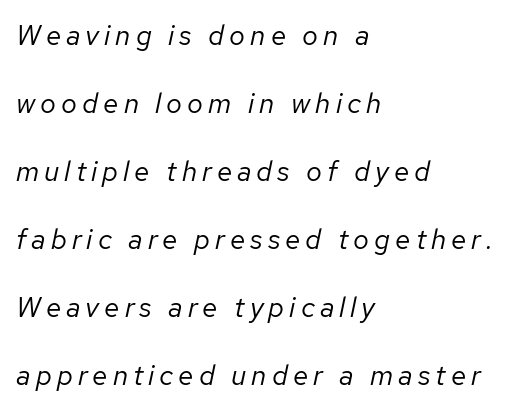
{"italic": "yes", "lean": "right", "slant_degrees": 12, "bold": "no", "weight": "regular", "width": "normal", "stroke_contrast": "low", "x_height": "medium", "monospaced": "no", "underline": "no", "align": "left", "line_spacing": "loose", "line_spacing_ratio": 2.43, "glyph_px": 28}
